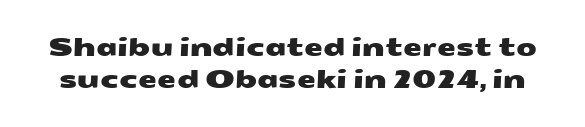
Q: Is the text underlined? A: No.
Q: Is the spacing between letters normal or unusually wide? A: Normal.
Q: Is the spacing between lines tight, normal or loose? A: Normal.
